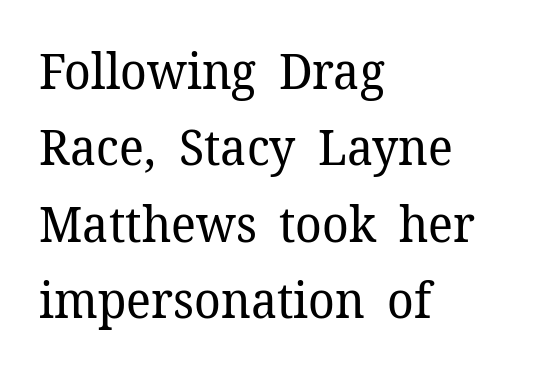
Each letter's strokes conclude with small projecting serifs. Check the space under the baseline: it is left empty. Character widths vary here, with narrow letters taking less room than wide ones. You can tell it's not italic because the verticals are truly vertical.
